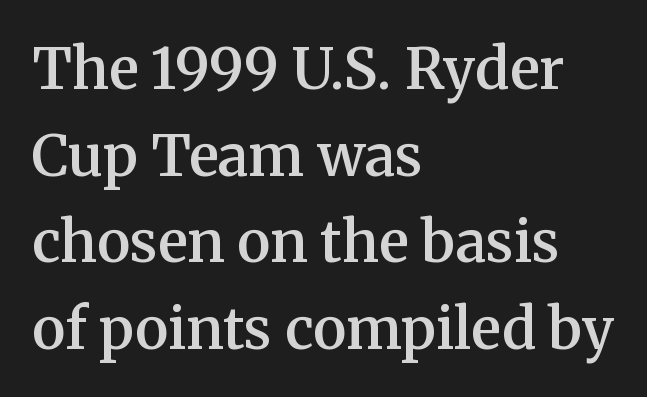
{"serif": "yes", "italic": "no", "bold": "semi", "weight": "semibold", "width": "normal", "stroke_contrast": "medium", "x_height": "medium", "monospaced": "no", "underline": "no", "align": "left", "line_spacing": "normal", "line_spacing_ratio": 1.52, "letter_spacing": "normal", "letter_spacing_em": 0.0, "glyph_px": 57}
